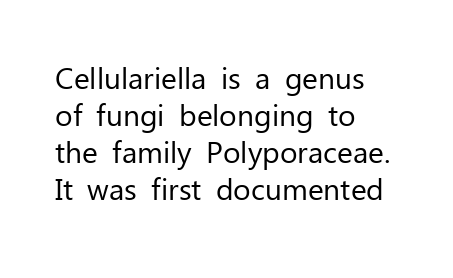
{"serif": "no", "italic": "no", "bold": "no", "weight": "regular", "width": "normal", "stroke_contrast": "low", "x_height": "medium", "monospaced": "no", "underline": "no", "align": "left", "line_spacing_ratio": 1.23, "letter_spacing": "normal", "letter_spacing_em": 0.0, "glyph_px": 30}
